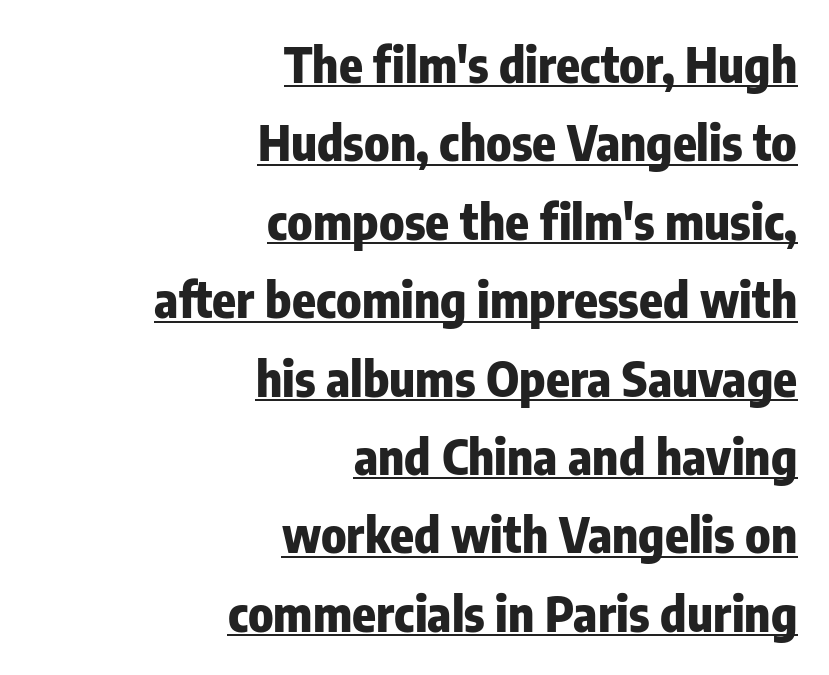
{"serif": "no", "italic": "no", "bold": "yes", "weight": "heavy", "width": "condensed", "stroke_contrast": "low", "x_height": "medium", "monospaced": "no", "underline": "yes", "align": "right", "line_spacing": "normal", "line_spacing_ratio": 1.6, "letter_spacing": "normal", "letter_spacing_em": 0.0, "glyph_px": 49}
